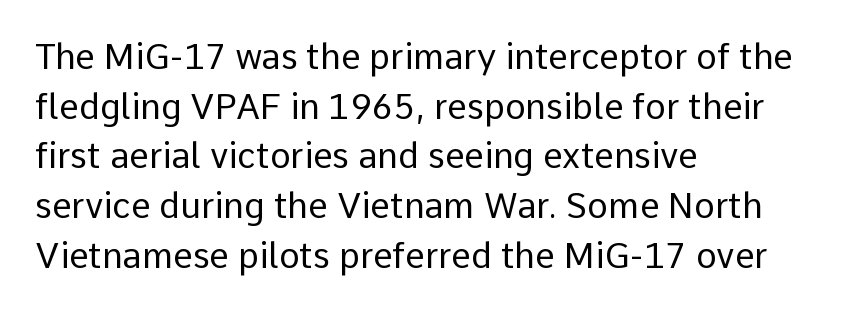
This sample uses an upright cut, with every glyph sitting square on the baseline. No letter is thick-stroked: the sample isn't bold. In terms of letterform style, serifs are entirely absent. Successive baselines arrive at the customary interval. Has an underline been added? It has not. These lines stack with their left ends in a neat column.
